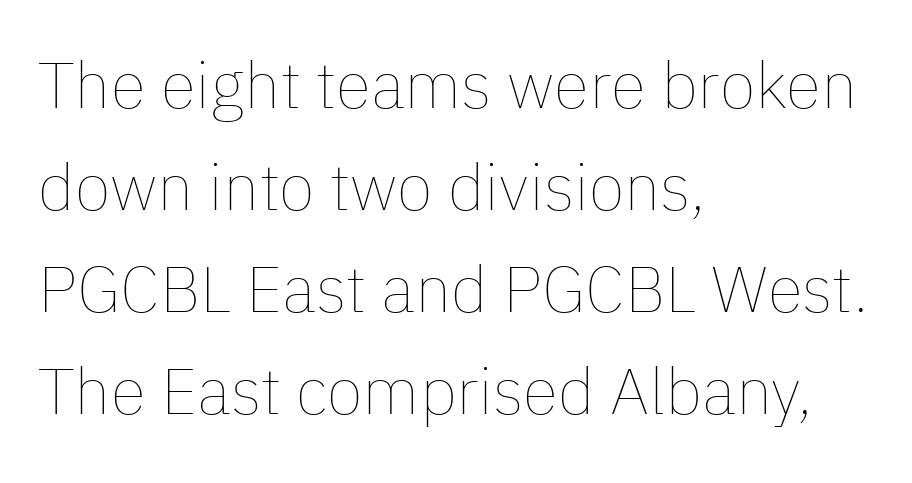
Q: Is the text bold? A: No.
Q: Is the text italic (slanted)? A: No, it is upright.
Q: Is the text underlined? A: No.
Q: How is the paragraph aligned? A: Left-aligned.
Q: Is the spacing between letters normal or unusually wide? A: Normal.
Q: Is the spacing between lines tight, normal or loose? A: Normal.
Q: Width (condensed, normal, or wide)? A: Normal.
Q: Stroke contrast? A: Low.
Q: x-height? A: Medium.
Q: Monospaced? A: No.
